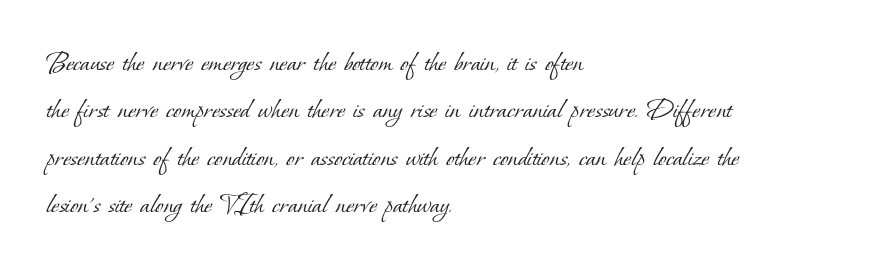
Q: Is the text bold? A: No.
Q: Is the typeface a serif or a sans-serif typeface? A: Serif.
Q: Is the text underlined? A: No.
Q: How is the paragraph aligned? A: Left-aligned.
Q: Is the spacing between letters normal or unusually wide? A: Normal.
Q: Is the spacing between lines tight, normal or loose? A: Normal.
Q: Width (condensed, normal, or wide)? A: Normal.
Q: Stroke contrast? A: Low.
Q: x-height? A: Small.
Q: Monospaced? A: No.
